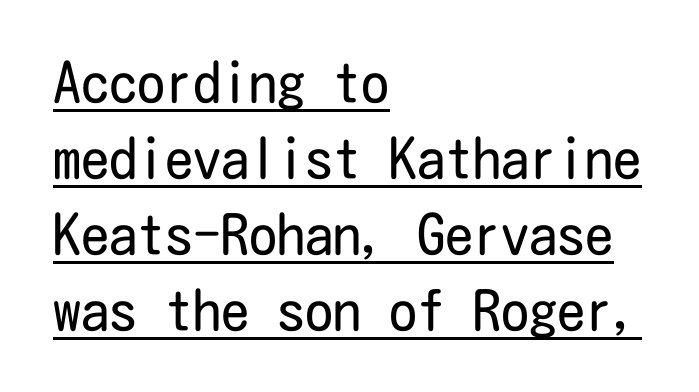
{"serif": "no", "italic": "no", "bold": "no", "weight": "regular", "width": "condensed", "stroke_contrast": "low", "x_height": "medium", "underline": "yes", "align": "left", "line_spacing": "normal", "line_spacing_ratio": 1.36, "letter_spacing": "normal", "letter_spacing_em": 0.0, "glyph_px": 56}
